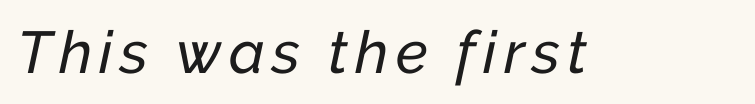
{"italic": "yes", "lean": "right", "slant_degrees": 12, "width": "normal", "stroke_contrast": "low", "x_height": "medium", "monospaced": "no", "underline": "no", "glyph_px": 59}
